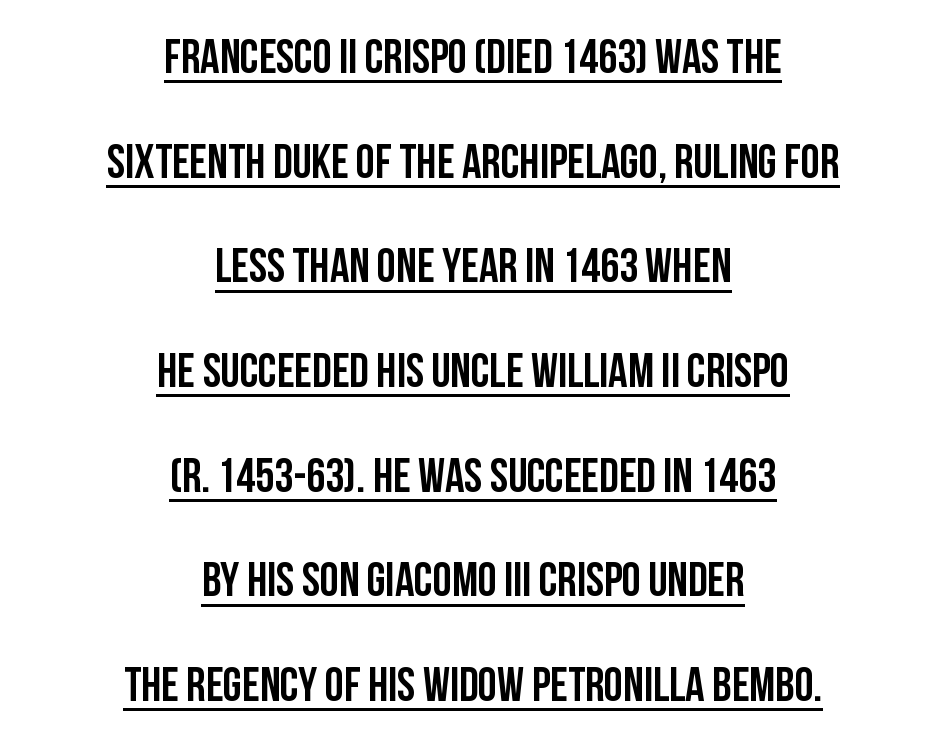
The image shows 48 px semibold, condensed sans-serif type, upright; set centered, loose line spacing (2.18x), normal letter spacing, underlined; low stroke contrast and a large x-height.
